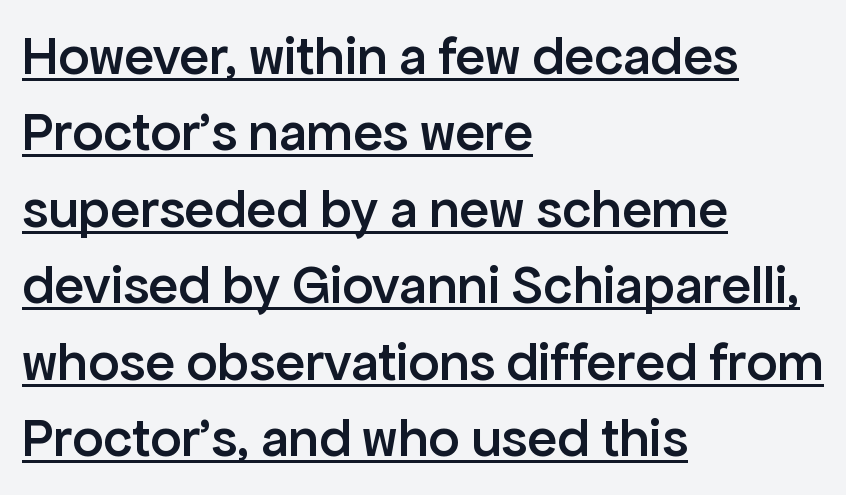
The type sits square on the baseline with zero lean. These words are printed semibold, heavier than regular yet not bold. The text was rendered using a sans face with plain stroke endings. The face used here is rendered with its standard letterfit.
